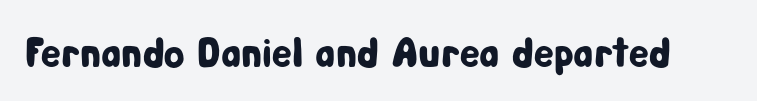
{"serif": "no", "italic": "no", "width": "condensed", "stroke_contrast": "low", "x_height": "medium", "monospaced": "no", "underline": "no", "letter_spacing": "normal", "letter_spacing_em": 0.0, "glyph_px": 42}
